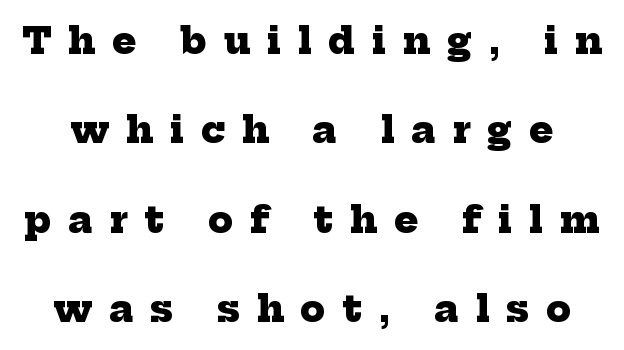
I'd call this a serif setting — the letters wear small feet. Quick note: underline off. Honestly, the rows look like they've been pulled way apart. In terms of letterspacing, this is a distinctly airy, spread setting. The letters advance in unequal steps, a hallmark of proportional type.
